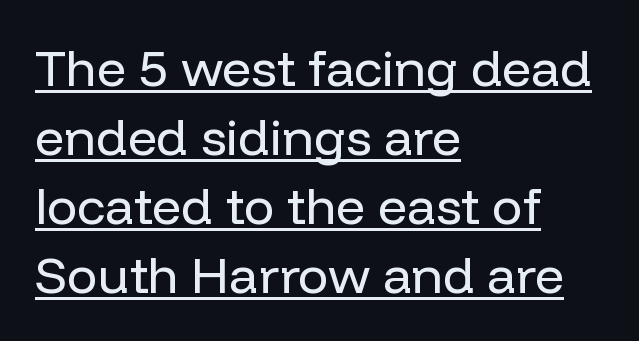
{"serif": "no", "italic": "no", "bold": "no", "weight": "regular", "width": "normal", "stroke_contrast": "low", "x_height": "medium", "monospaced": "no", "underline": "yes", "align": "left", "line_spacing": "normal", "line_spacing_ratio": 1.35, "letter_spacing": "normal", "letter_spacing_em": 0.0, "glyph_px": 51}
